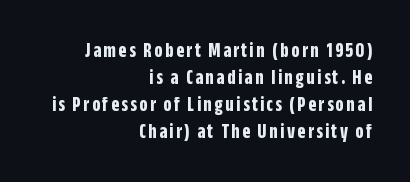
The image shows 21 px bold type, upright; set right-aligned, normal line spacing (1.29x), not underlined.
